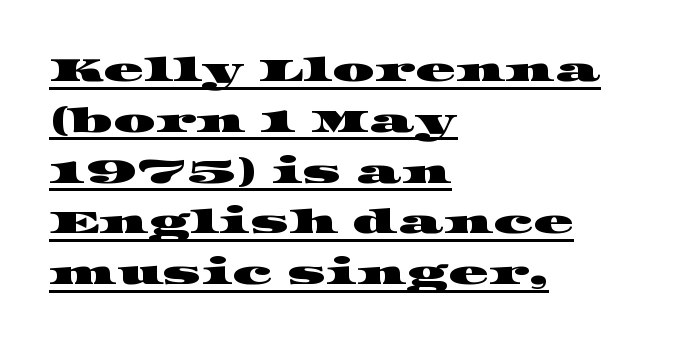
{"serif": "yes", "width": "wide", "stroke_contrast": "high", "x_height": "large", "monospaced": "no", "underline": "yes", "align": "left", "line_spacing": "normal", "line_spacing_ratio": 1.54, "letter_spacing": "normal", "letter_spacing_em": 0.0, "glyph_px": 33}
